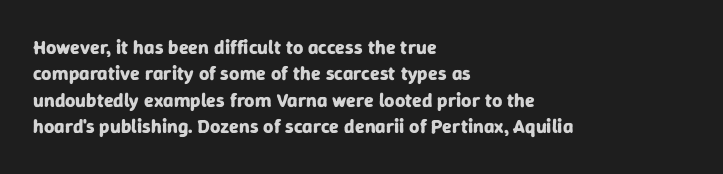
No extra tracking has been applied to these lines. The font is running at its bold setting. Students, observe: this is what conventionally led text looks like. Ascenders rise straight up at ninety degrees.
